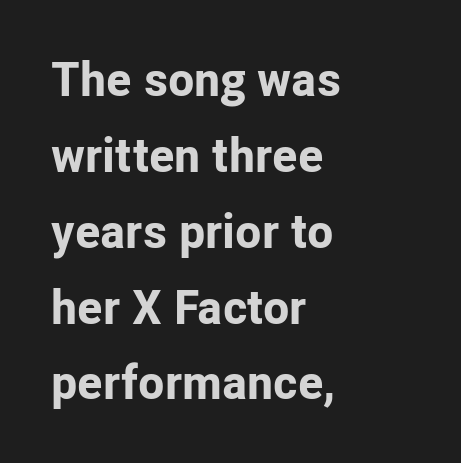
Q: Is the text bold? A: Yes.
Q: Is the text italic (slanted)? A: No, it is upright.
Q: Is the typeface a serif or a sans-serif typeface? A: Sans-serif.
Q: Is the text underlined? A: No.
Q: How is the paragraph aligned? A: Left-aligned.
Q: Is the spacing between letters normal or unusually wide? A: Normal.
Q: Is the spacing between lines tight, normal or loose? A: Normal.
Q: Width (condensed, normal, or wide)? A: Normal.
Q: Stroke contrast? A: Low.
Q: x-height? A: Medium.
Q: Monospaced? A: No.
